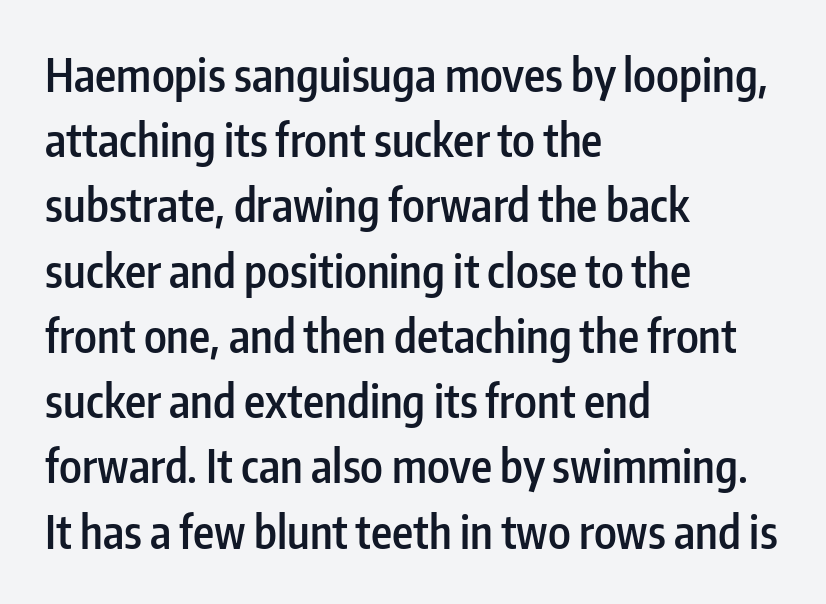
The image shows 45 px semibold, condensed sans-serif type, upright; set left-aligned, normal line spacing (1.45x), normal letter spacing, not underlined; low stroke contrast and a medium x-height.
